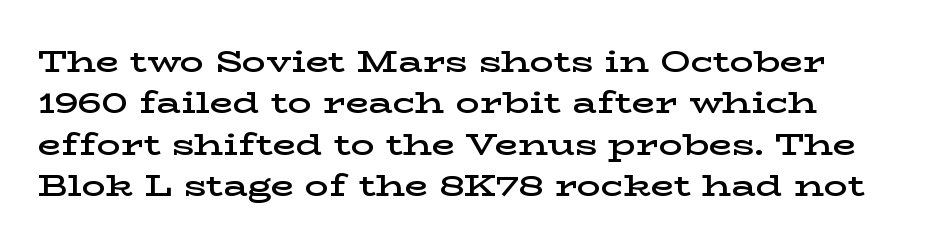
{"serif": "yes", "italic": "no", "bold": "semi", "weight": "semibold", "width": "wide", "stroke_contrast": "low", "x_height": "medium", "monospaced": "no", "underline": "no", "align": "left", "line_spacing": "normal", "line_spacing_ratio": 1.38, "letter_spacing": "normal", "letter_spacing_em": 0.0, "glyph_px": 30}
